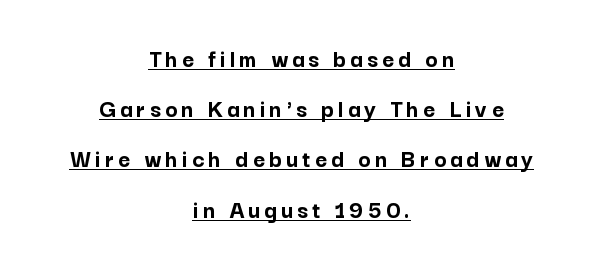
The image shows 26 px bold type, upright; set centered, loose line spacing (1.93x), underlined.
